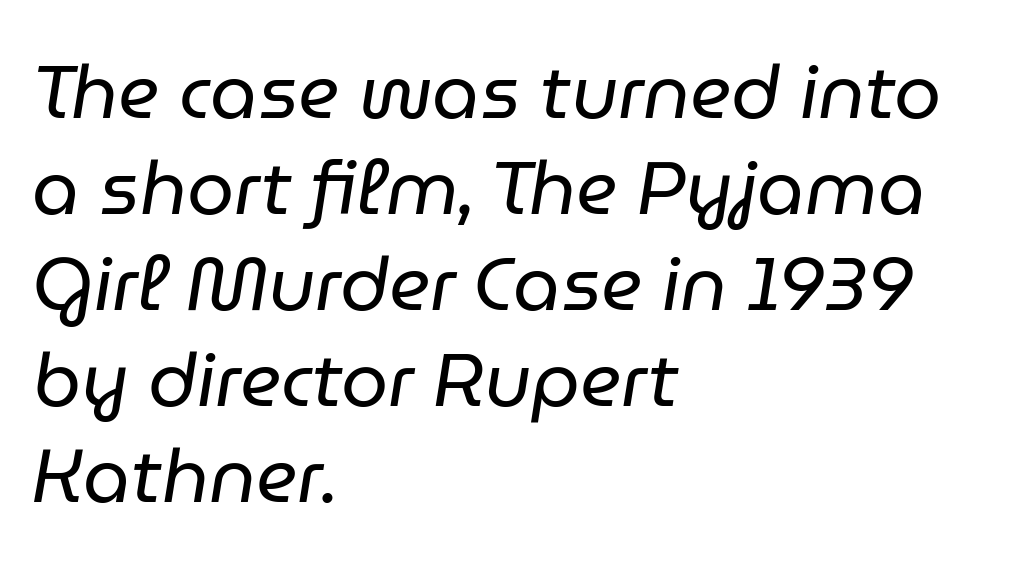
The image shows 75 px regular-weight type, italic (leaning right); set left-aligned, normal line spacing (1.28x), normal letter spacing, not underlined; low stroke contrast and a medium x-height.
